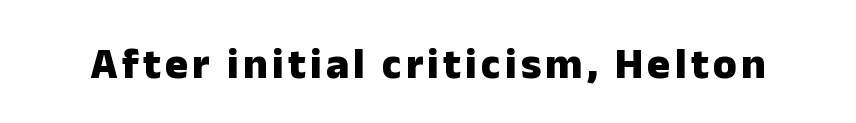
{"serif": "no", "italic": "no", "bold": "yes", "weight": "heavy", "width": "normal", "stroke_contrast": "low", "x_height": "medium", "monospaced": "no", "underline": "no", "glyph_px": 43}
